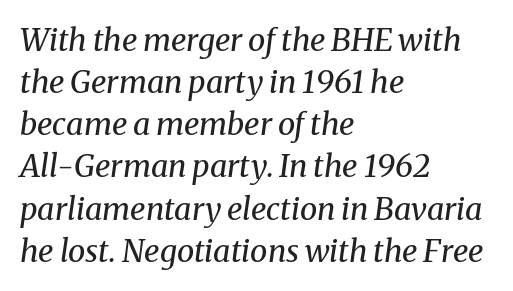
The image shows 31 px regular-weight serif type, italic (leaning right); set left-aligned, normal line spacing (1.36x), normal letter spacing, not underlined; medium stroke contrast and a medium x-height.
